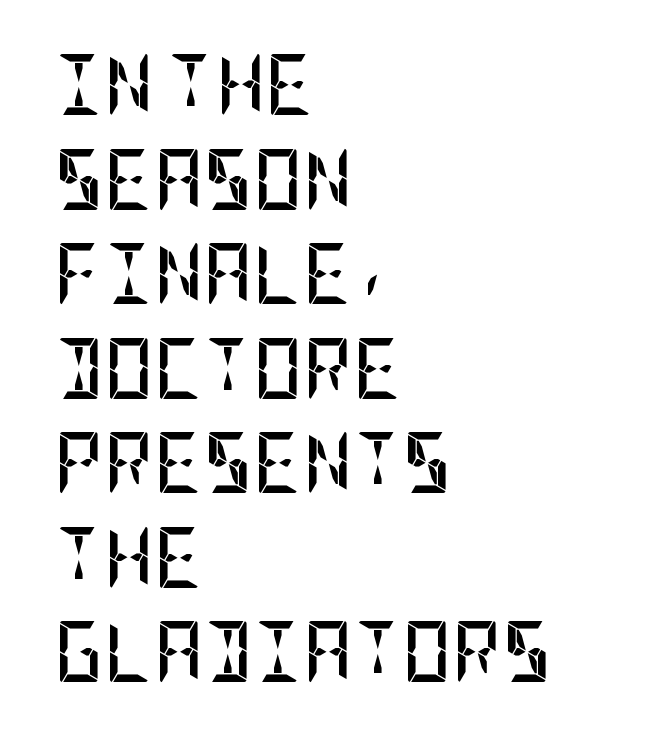
Typesetter's note: full bold, strokes at maximum text heaviness. Leading: standard. The typeface chosen for these lines omits serifs. Tall strokes in this sample are plumb rather than angled. The passage is arranged the way most books set body copy — flush left. Plain, unruled lines of type.
